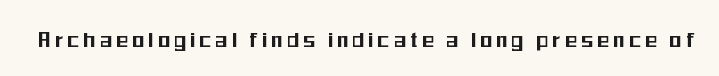
Short note: letters widely spaced. This rendering features lettering with no underline. Designer's note — italics off, roman on.
